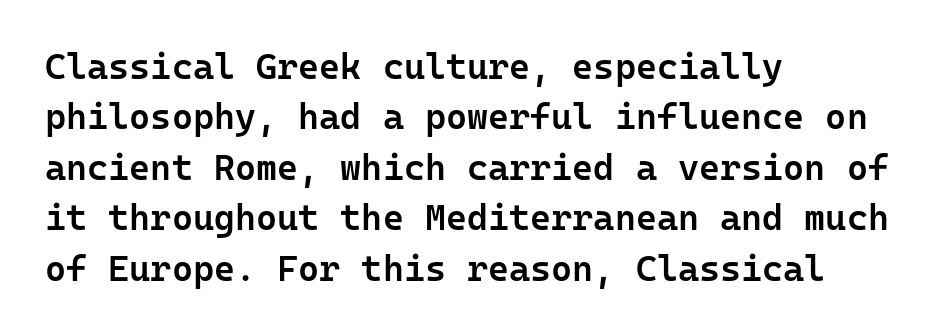
Q: Is the text bold? A: Semi-bold.
Q: Is the text italic (slanted)? A: No, it is upright.
Q: Is the typeface a serif or a sans-serif typeface? A: Sans-serif.
Q: Is the text underlined? A: No.
Q: How is the paragraph aligned? A: Left-aligned.
Q: Is the spacing between letters normal or unusually wide? A: Normal.
Q: Is the spacing between lines tight, normal or loose? A: Normal.
Q: Width (condensed, normal, or wide)? A: Normal.
Q: Stroke contrast? A: Low.
Q: x-height? A: Medium.
Q: Monospaced? A: Yes.
